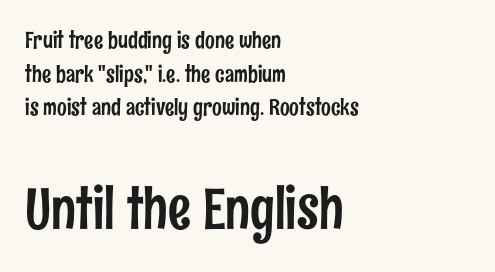
Regular leading. Rule under the text: the space is simply empty. The lettering holds an erect, upright posture throughout. The following chunk of copy outweighs the initial chunk in type size. All the whitespace from short lines collects on the right. These lines are composed in type without serifs.
